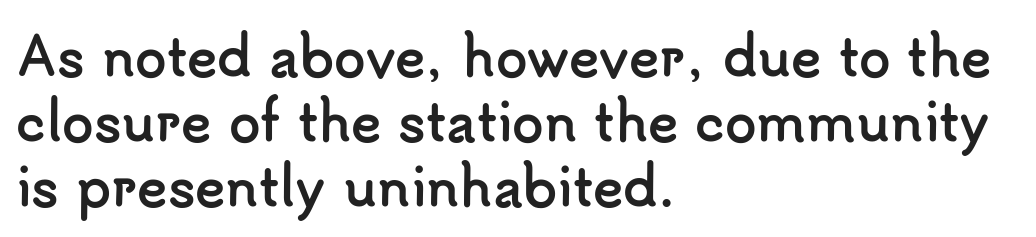
{"serif": "no", "italic": "no", "bold": "yes", "weight": "semibold", "width": "normal", "stroke_contrast": "low", "x_height": "small", "monospaced": "no", "underline": "no", "align": "left", "line_spacing": "normal", "line_spacing_ratio": 1.27, "letter_spacing": "normal", "letter_spacing_em": 0.0, "glyph_px": 51}
